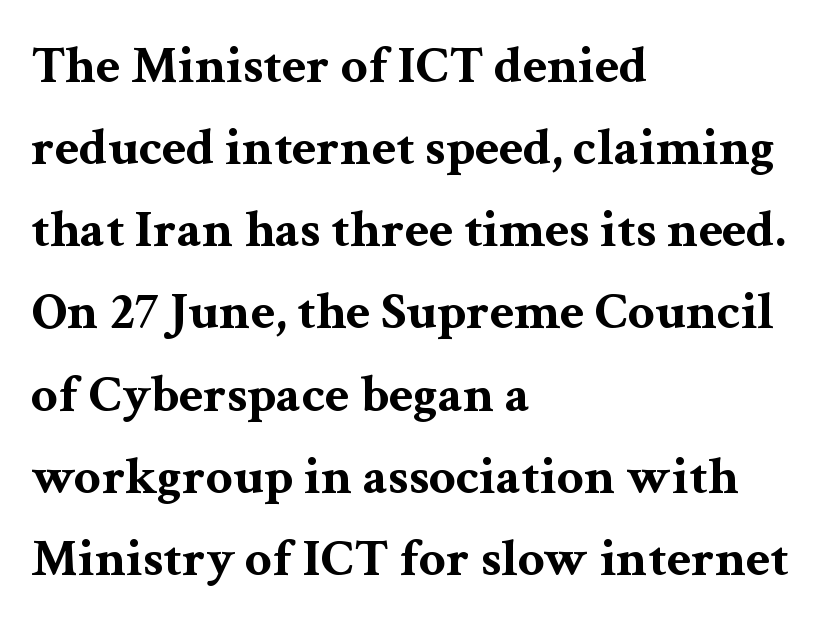
Q: Is the text bold? A: Yes.
Q: Is the text italic (slanted)? A: No, it is upright.
Q: Is the typeface a serif or a sans-serif typeface? A: Serif.
Q: Is the text underlined? A: No.
Q: How is the paragraph aligned? A: Left-aligned.
Q: Is the spacing between letters normal or unusually wide? A: Normal.
Q: Is the spacing between lines tight, normal or loose? A: Normal.
Q: Width (condensed, normal, or wide)? A: Wide.
Q: Stroke contrast? A: Medium.
Q: x-height? A: Medium.
Q: Monospaced? A: No.
